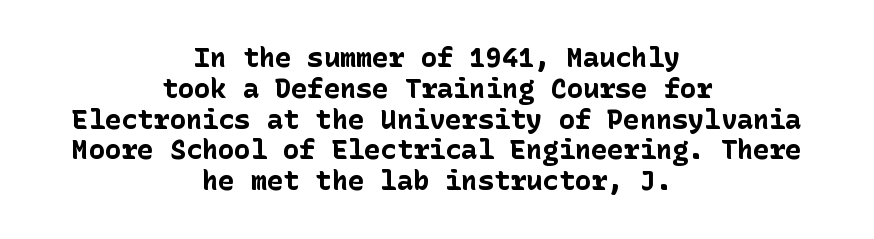
Successive baselines arrive quickly, one right under another. Unmarked baselines from the first word to the last. Does extra space separate the letters? No, they use regular spacing. The font's upright variant was chosen for this text. The paragraph has two soft edges and a firm central axis.
